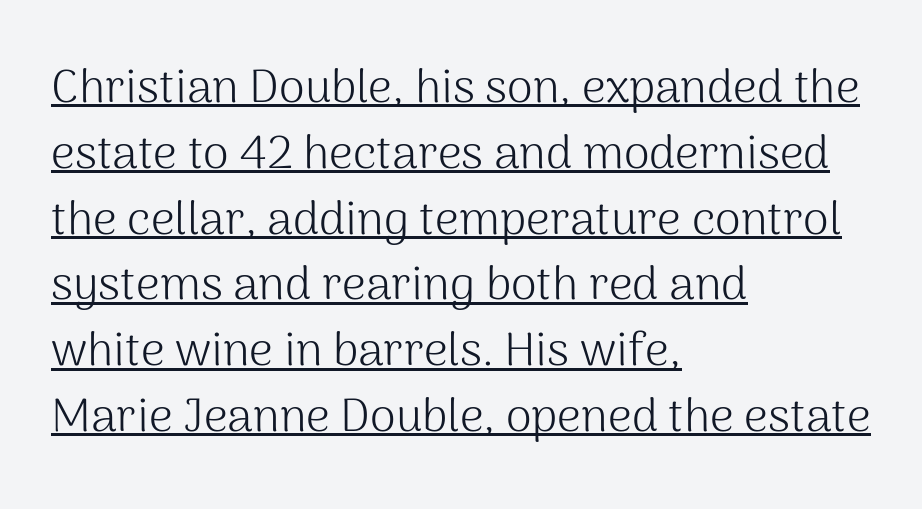
The image shows 47 px light sans-serif type, upright; set left-aligned, normal line spacing (1.4x), normal letter spacing, underlined; medium stroke contrast and a medium x-height.
